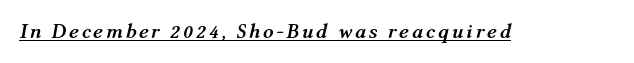
The whole block is typeset with a tilt. The words here are underlined. Students, this is bold: see how much ink each stroke carries.
